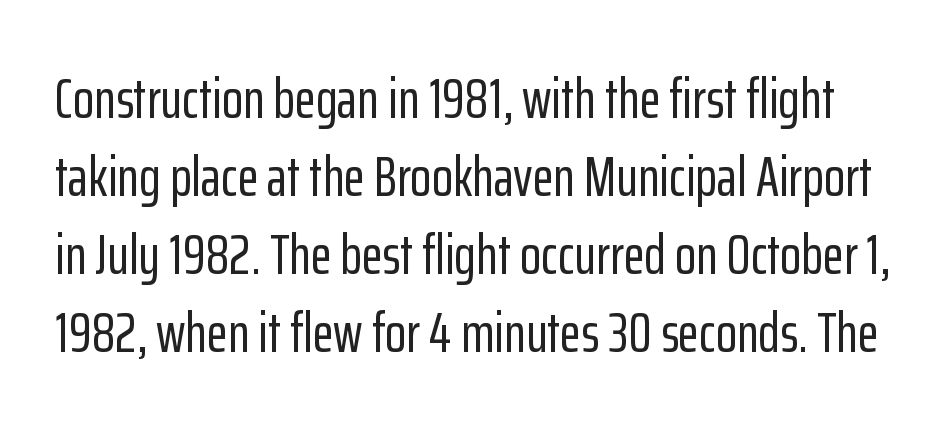
{"serif": "no", "italic": "no", "width": "condensed", "stroke_contrast": "low", "x_height": "medium", "monospaced": "no", "underline": "no", "line_spacing": "normal", "line_spacing_ratio": 1.42, "letter_spacing": "normal", "letter_spacing_em": 0.0, "glyph_px": 55}
